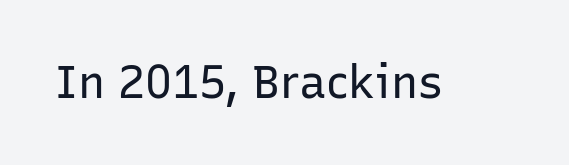
Look at the tracking — it's just the regular setting, nothing added. To sum up the face: it is a sans, with no serifs. Varying glyph widths throughout — classic text-font behaviour. Weight class: somewhere from thin through regular. Lines of text with bare space underneath.
